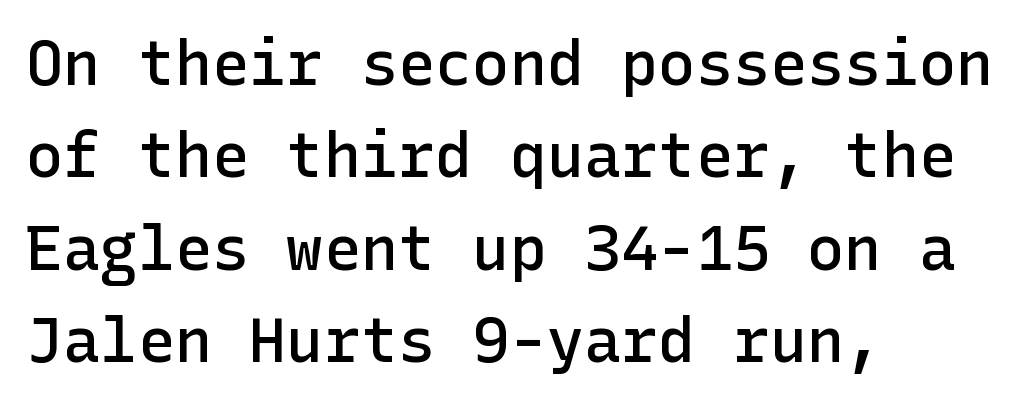
The letters stand upright; this is a roman face. Regular leading. Font category for this specimen: sans-serif. Line starts are locked; line ends wander. You could call the tracking neutral — neither tight nor loose. Set as a demibold, roughly 600 on the weight scale.
